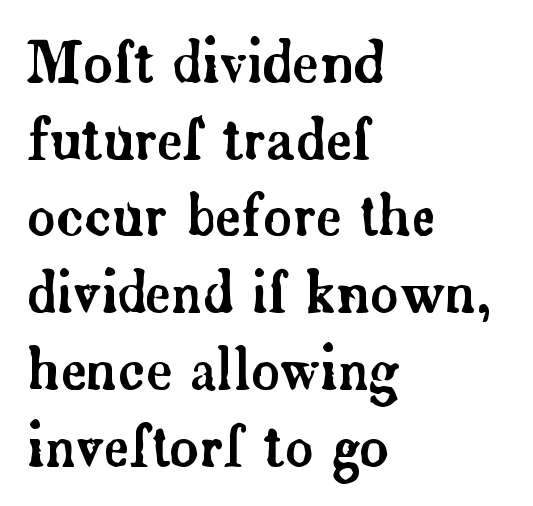
Q: Is the text italic (slanted)? A: No, it is upright.
Q: Is the typeface a serif or a sans-serif typeface? A: Serif.
Q: Is the text underlined? A: No.
Q: How is the paragraph aligned? A: Left-aligned.
Q: Is the spacing between letters normal or unusually wide? A: Normal.
Q: Is the spacing between lines tight, normal or loose? A: Normal.
Q: Width (condensed, normal, or wide)? A: Normal.
Q: Stroke contrast? A: Low.
Q: x-height? A: Small.
Q: Monospaced? A: No.
